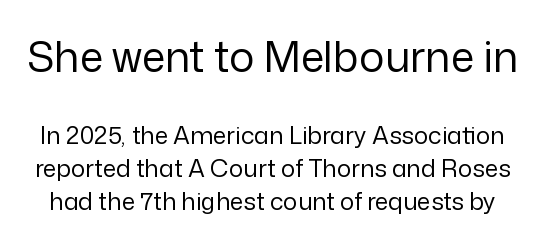
{"serif": "no", "italic": "no", "bold": "no", "weight": "regular", "width": "normal", "stroke_contrast": "low", "x_height": "medium", "monospaced": "no", "underline": "no", "line_spacing": "normal", "line_spacing_ratio": 1.37, "letter_spacing": "normal", "letter_spacing_em": 0.0, "larger_block": "first", "size_ratio": 1.75, "glyph_px": 42}
